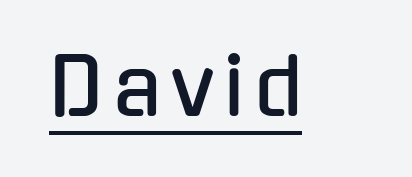
{"serif": "no", "italic": "no", "width": "condensed", "stroke_contrast": "low", "x_height": "medium", "monospaced": "no", "underline": "yes", "glyph_px": 78}
